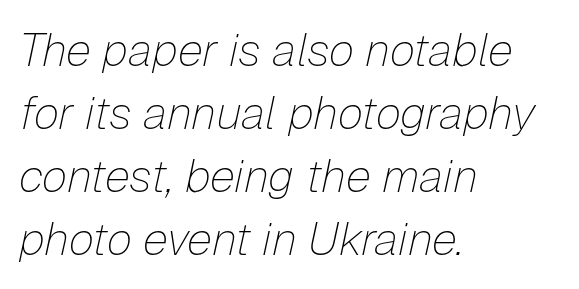
Here the glyphs are tracked normally, forming tight word shapes. Each letter keeps its own natural width here, so spacing adapts to shape. Italic? Definitely — the glyphs are oblique. The vertical gap from one line to the next is medium.
